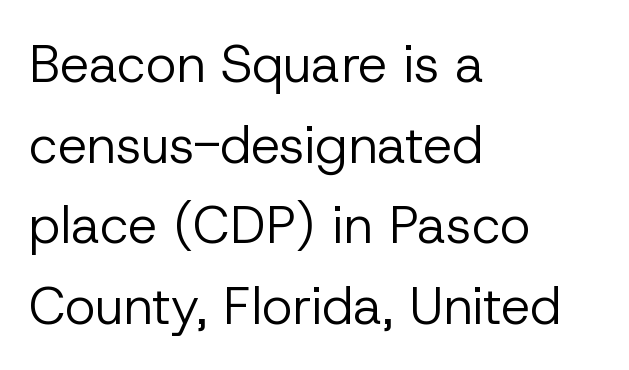
The image shows 52 px regular-weight sans-serif type, upright; set left-aligned, normal line spacing (1.55x), normal letter spacing, not underlined; low stroke contrast and a medium x-height.
